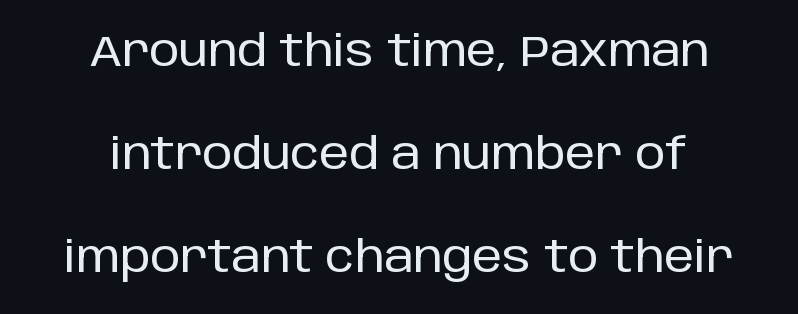
Q: Is the text italic (slanted)? A: No, it is upright.
Q: Is the typeface a serif or a sans-serif typeface? A: Sans-serif.
Q: Is the text underlined? A: No.
Q: How is the paragraph aligned? A: Centered.
Q: Is the spacing between letters normal or unusually wide? A: Normal.
Q: Is the spacing between lines tight, normal or loose? A: Loose.
Q: Width (condensed, normal, or wide)? A: Normal.
Q: Stroke contrast? A: Low.
Q: x-height? A: Large.
Q: Monospaced? A: No.
